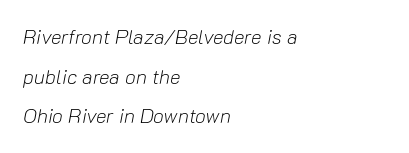
This is oblique type, the kind used for emphasis or titles. Stroke thickness stays within the range of a standard reading face or lighter. The passage is arranged the way most books set body copy — flush left. The leading is generous, giving the passage an open texture. Letters rest on an invisible, unmarked baseline.
